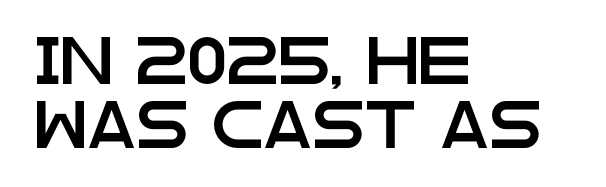
{"serif": "no", "italic": "no", "width": "wide", "stroke_contrast": "low", "x_height": "large", "monospaced": "no", "underline": "no", "align": "left", "line_spacing": "normal", "line_spacing_ratio": 1.37, "letter_spacing": "normal", "letter_spacing_em": 0.0, "glyph_px": 47}
